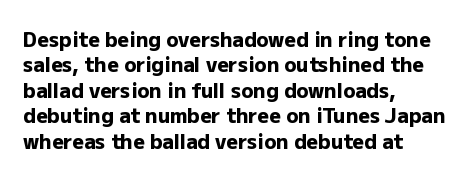
Characters follow at the spacing the type designer built in. What's the leading like? Ordinary, nothing unusual. Horizontal alignment here is leftward, the default for most running prose. The words here are not underlined. The typesetting leans heavy: a genuine bold.
